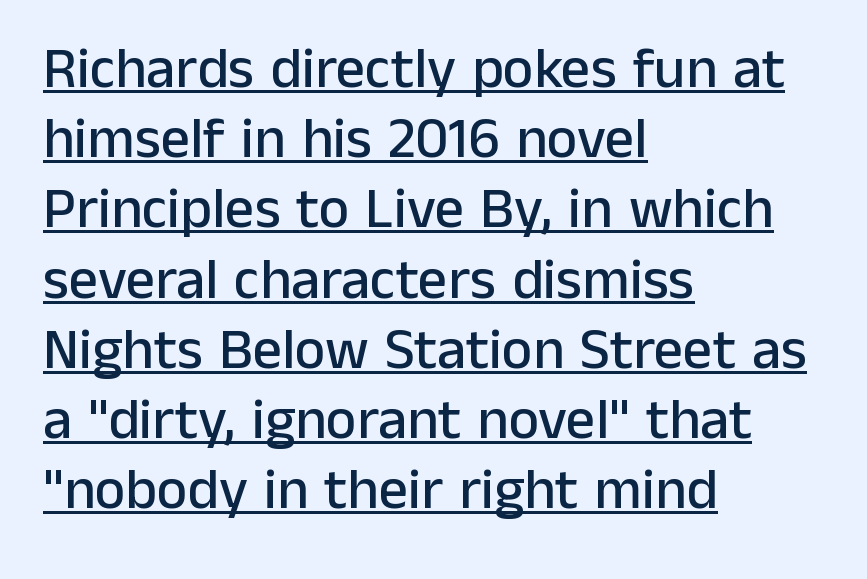
Line starts are locked; line ends wander. Spacing between characters is what you'd get straight out of the box. When letters stand straight like this, we call the style roman or upright. A typesetter would call this proportional, since set widths differ per character. The typeface chosen for these lines omits serifs. Looks like someone drew a line under every word here.
